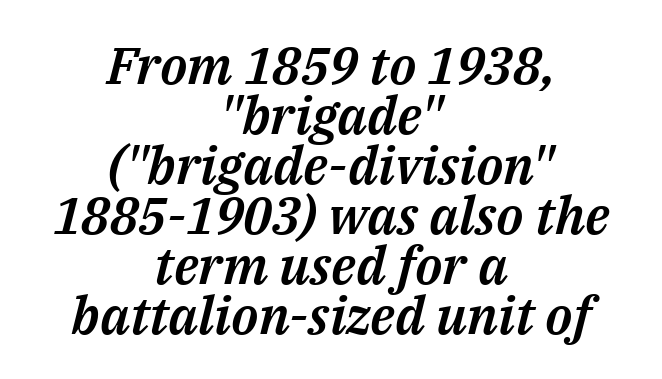
Q: Is the text italic (slanted)? A: Yes, it leans right by about 14 degrees.
Q: Is the text underlined? A: No.
Q: How is the paragraph aligned? A: Centered.
Q: Is the spacing between letters normal or unusually wide? A: Normal.
Q: Is the spacing between lines tight, normal or loose? A: Tight.
Q: Width (condensed, normal, or wide)? A: Normal.
Q: Stroke contrast? A: Medium.
Q: x-height? A: Medium.
Q: Monospaced? A: No.
